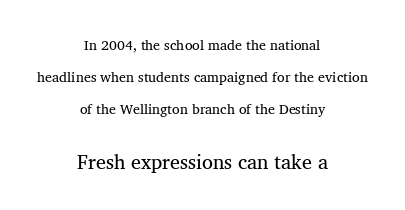
The image shows 20 px text type, upright; set centered, loose line spacing (2.3x), normal letter spacing, not underlined; the second (bottom) block is 1.43x larger.
